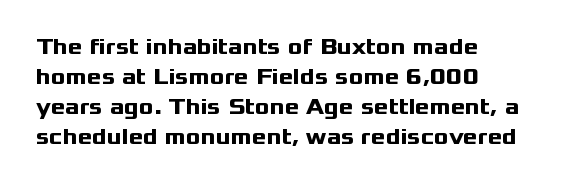
The line-height multiplier appears to be the usual default. A full-strength bold gives these letters their thick strokes. The gaps between neighbouring characters are ordinary and unremarkable. This is the regular roman posture of the typeface.
